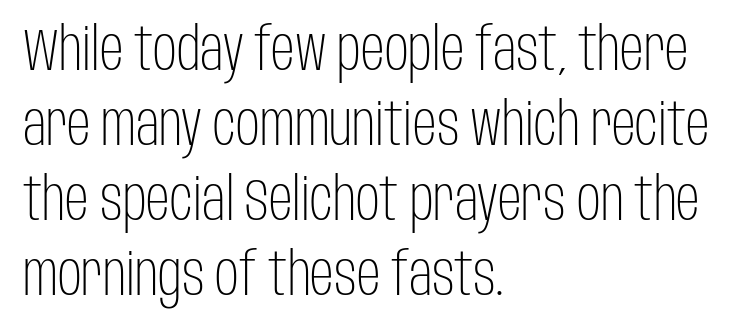
Is there any slant? The stems are plumb. The letterforms sit shoulder to shoulder at normal distance. Compared with typical paragraphs, the rows here are spaced about the same. No word sits above an underline. The letters look calm and open, with moderate or lighter stems.
